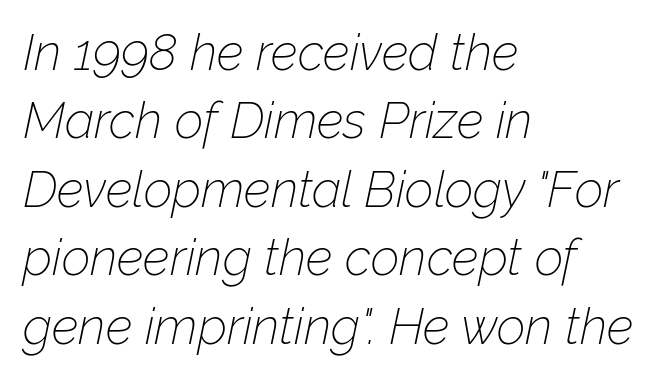
The image shows 50 px thin type, italic (leaning right); set left-aligned, normal line spacing (1.37x), normal letter spacing, not underlined; low stroke contrast and a medium x-height.
